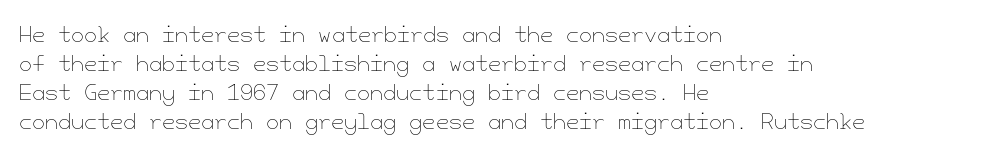
Q: Is the text bold? A: No.
Q: Is the text italic (slanted)? A: No, it is upright.
Q: Is the text underlined? A: No.
Q: How is the paragraph aligned? A: Left-aligned.
Q: Is the spacing between letters normal or unusually wide? A: Normal.
Q: Is the spacing between lines tight, normal or loose? A: Normal.
